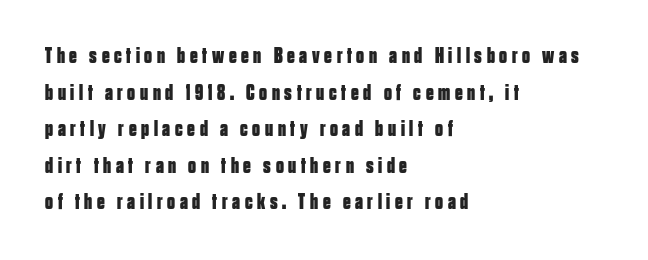
{"italic": "no", "bold": "yes", "underline": "no", "align": "left", "line_spacing": "normal", "line_spacing_ratio": 1.66, "letter_spacing": "wide", "letter_spacing_em": 0.21, "glyph_px": 22}
